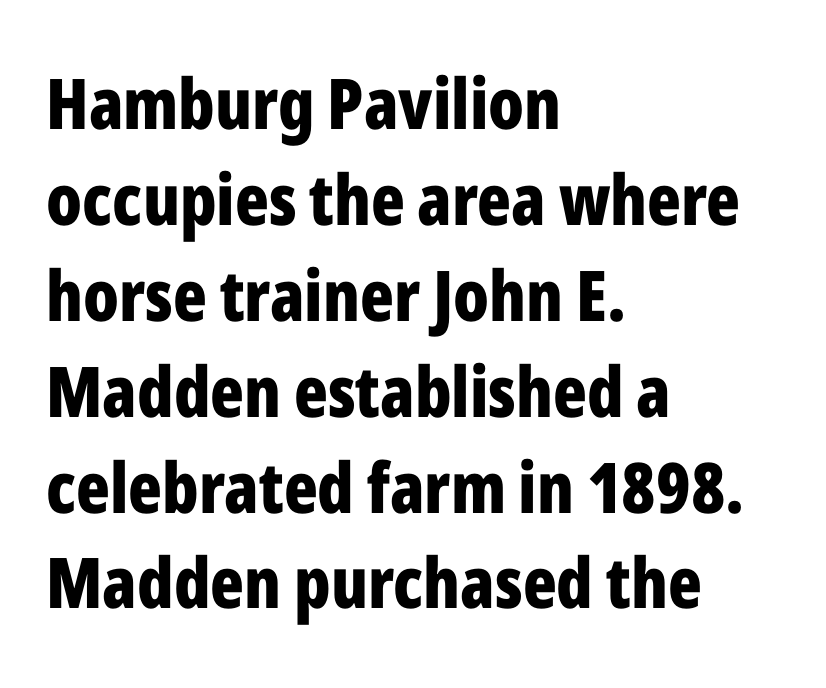
The image shows 70 px bold, condensed sans-serif type, upright; set left-aligned, normal line spacing (1.37x), normal letter spacing, not underlined; low stroke contrast and a medium x-height.
